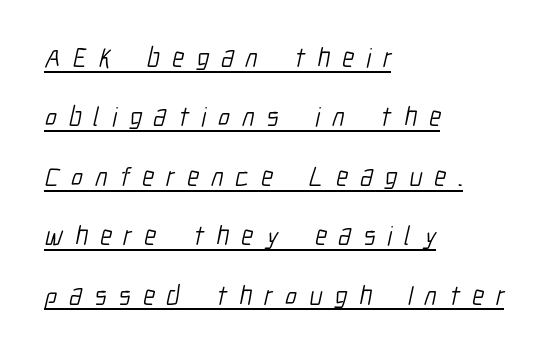
Q: Is the text bold? A: No.
Q: Is the text underlined? A: Yes.
Q: How is the paragraph aligned? A: Left-aligned.
Q: Is the spacing between letters normal or unusually wide? A: Unusually wide.
Q: Is the spacing between lines tight, normal or loose? A: Loose.
